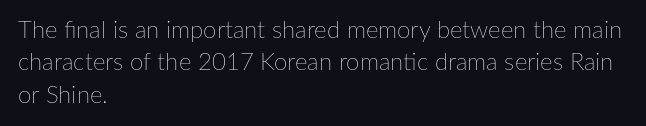
{"italic": "no", "bold": "no", "underline": "no", "align": "left", "line_spacing": "normal", "line_spacing_ratio": 1.35, "letter_spacing": "normal", "letter_spacing_em": 0.0, "glyph_px": 24}
